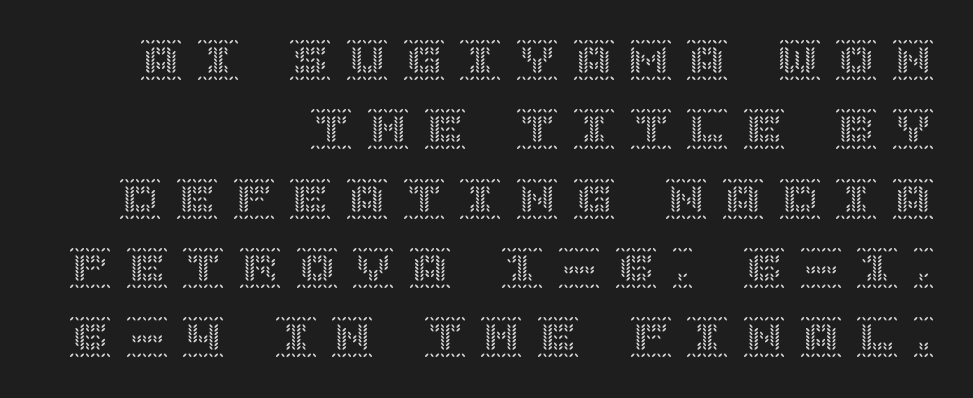
Q: Is the text italic (slanted)? A: No, it is upright.
Q: Is the text underlined? A: No.
Q: How is the paragraph aligned? A: Right-aligned.
Q: Is the spacing between letters normal or unusually wide? A: Unusually wide.
Q: Is the spacing between lines tight, normal or loose? A: Normal.
Q: Width (condensed, normal, or wide)? A: Normal.
Q: x-height? A: Large.
